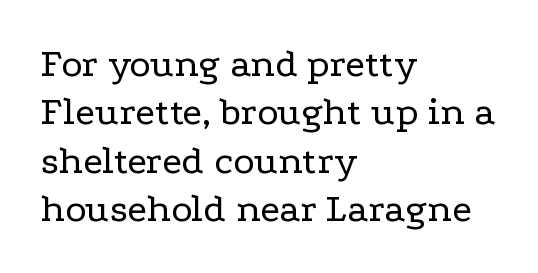
{"serif": "yes", "italic": "no", "bold": "no", "weight": "regular", "width": "wide", "stroke_contrast": "low", "x_height": "medium", "monospaced": "no", "underline": "no", "align": "left", "line_spacing_ratio": 1.21, "letter_spacing": "normal", "letter_spacing_em": 0.0, "glyph_px": 40}
